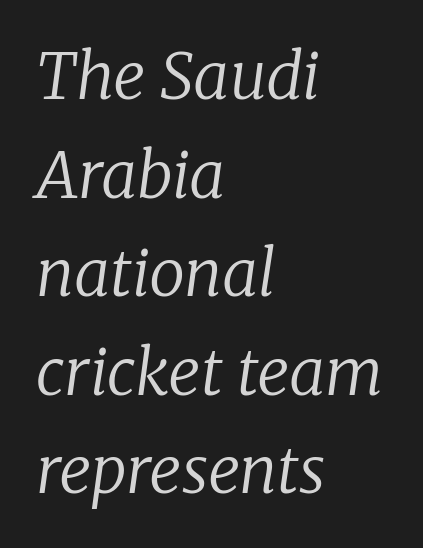
Q: Is the text bold? A: No.
Q: Is the text italic (slanted)? A: Yes, it leans right by about 8 degrees.
Q: Is the typeface a serif or a sans-serif typeface? A: Serif.
Q: Is the text underlined? A: No.
Q: How is the paragraph aligned? A: Left-aligned.
Q: Is the spacing between letters normal or unusually wide? A: Normal.
Q: Is the spacing between lines tight, normal or loose? A: Normal.
Q: Width (condensed, normal, or wide)? A: Normal.
Q: Stroke contrast? A: Low.
Q: x-height? A: Medium.
Q: Monospaced? A: No.
